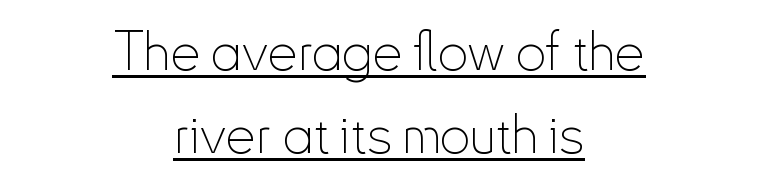
To sum up the face: it is a sans, with no serifs. The string is rendered with underlining switched on. These lines were composed using upright roman letters. Vertical spacing — default. The horizontal fit of the characters is conventional and even. The strokes are not fattened; the text isn't bold.
